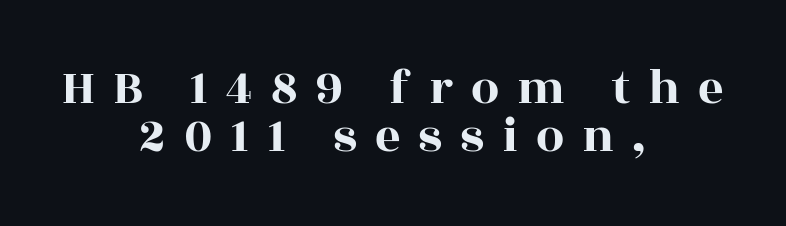
{"serif": "yes", "italic": "no", "width": "wide", "x_height": "large", "monospaced": "no", "underline": "no", "align": "center", "line_spacing": "tight", "line_spacing_ratio": 0.96, "letter_spacing": "wide", "letter_spacing_em": 0.36, "glyph_px": 50}
